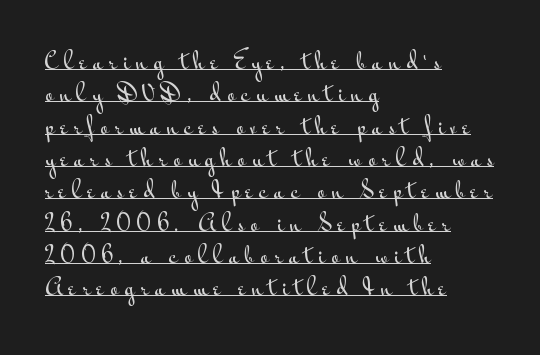
{"underline": "yes", "align": "left", "line_spacing": "normal", "line_spacing_ratio": 1.47, "letter_spacing": "wide", "letter_spacing_em": 0.28, "glyph_px": 22}
